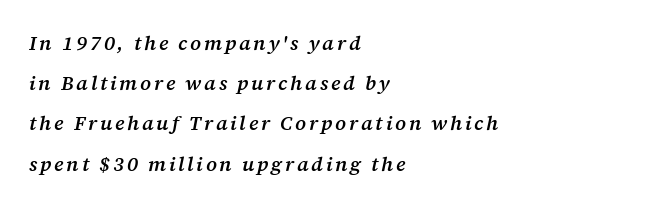
The image shows 20 px text type, italic (leaning right); set left-aligned, loose line spacing (2.01x), not underlined.
